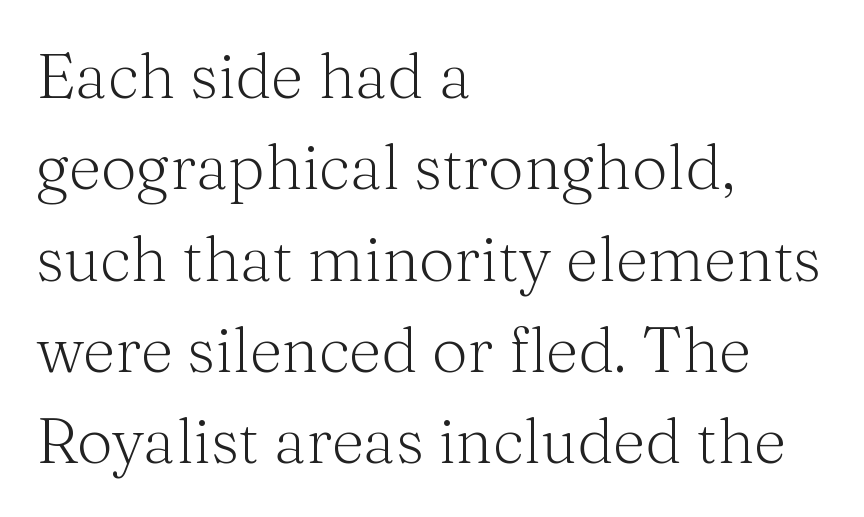
{"serif": "yes", "italic": "no", "bold": "no", "weight": "light", "width": "normal", "stroke_contrast": "medium", "x_height": "medium", "monospaced": "no", "underline": "no", "align": "left", "line_spacing": "normal", "line_spacing_ratio": 1.45, "letter_spacing": "normal", "letter_spacing_em": 0.0, "glyph_px": 63}
